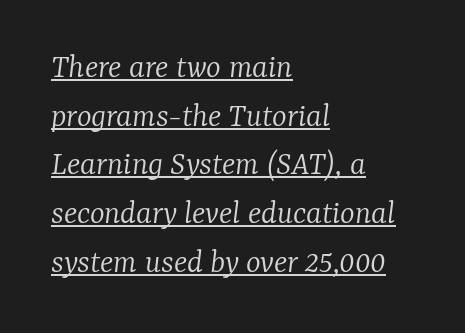
The image shows 35 px light serif type, italic (leaning right); set left-aligned, normal line spacing (1.39x), normal letter spacing, underlined; low stroke contrast and a medium x-height.
